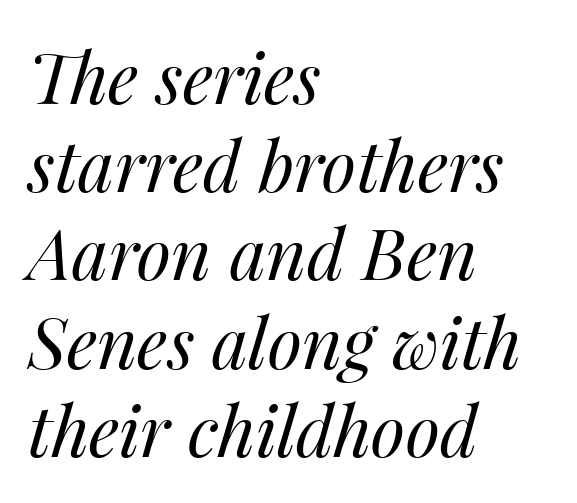
Q: Is the text bold? A: No.
Q: Is the text italic (slanted)? A: Yes, it leans right by about 14 degrees.
Q: Is the text underlined? A: No.
Q: How is the paragraph aligned? A: Left-aligned.
Q: Is the spacing between letters normal or unusually wide? A: Normal.
Q: Is the spacing between lines tight, normal or loose? A: Normal.
Q: Width (condensed, normal, or wide)? A: Normal.
Q: Stroke contrast? A: Medium.
Q: x-height? A: Medium.
Q: Monospaced? A: No.
